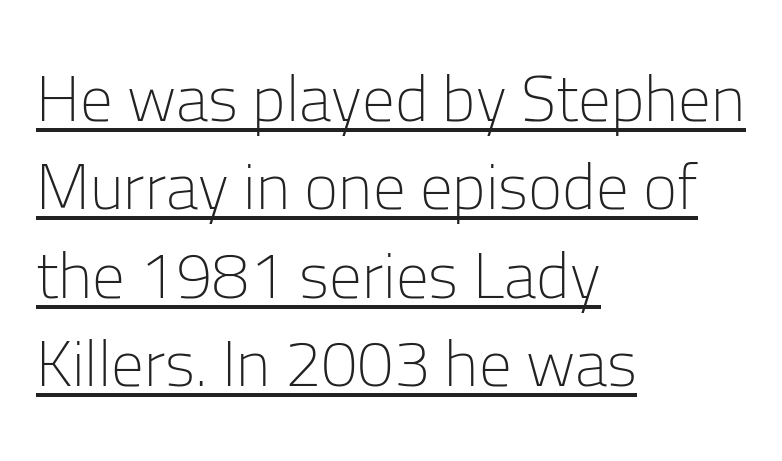
{"serif": "no", "italic": "no", "bold": "no", "weight": "light", "width": "normal", "stroke_contrast": "low", "x_height": "medium", "monospaced": "no", "underline": "yes", "align": "left", "line_spacing": "normal", "line_spacing_ratio": 1.36, "letter_spacing": "normal", "letter_spacing_em": 0.0, "glyph_px": 65}
